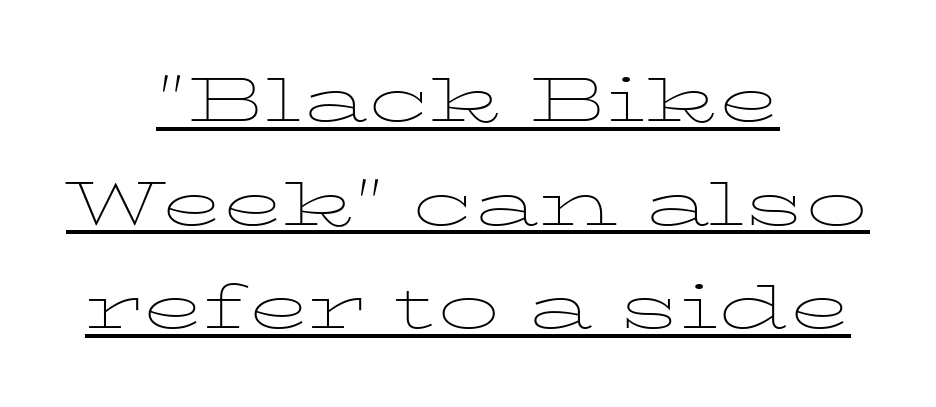
The type family on display is of the serif kind. Style check: upright. Nobody touched the tracking dial on this one. Where is the straight margin? There isn't one; the lines are centered.
